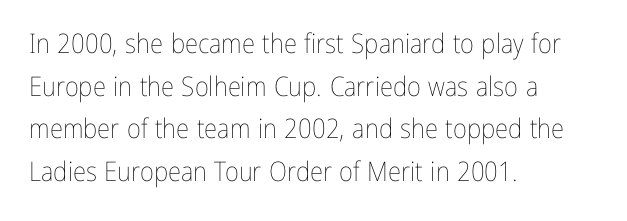
{"italic": "no", "bold": "no", "underline": "no", "align": "left", "line_spacing": "normal", "line_spacing_ratio": 1.58, "letter_spacing": "normal", "letter_spacing_em": 0.0, "glyph_px": 27}
